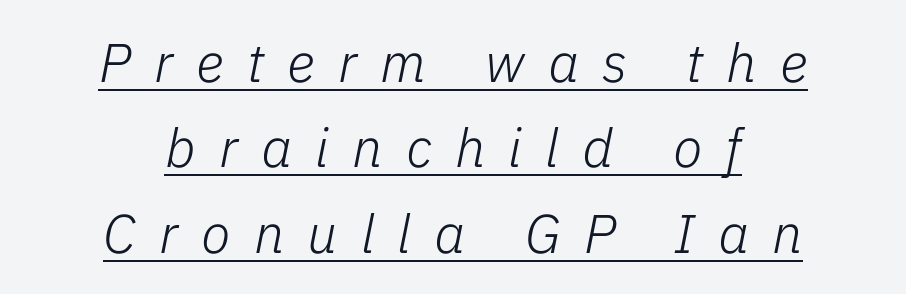
{"italic": "yes", "lean": "right", "slant_degrees": 11, "bold": "no", "weight": "light", "width": "normal", "stroke_contrast": "low", "x_height": "medium", "monospaced": "no", "underline": "yes", "align": "center", "line_spacing": "normal", "line_spacing_ratio": 1.58, "letter_spacing": "wide", "letter_spacing_em": 0.43, "glyph_px": 54}
